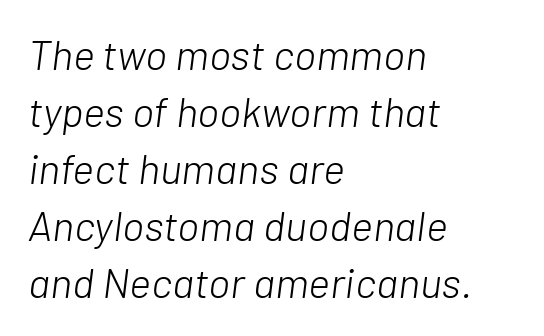
Q: Is the text bold? A: No.
Q: Is the text italic (slanted)? A: Yes, it leans right by about 7 degrees.
Q: Is the text underlined? A: No.
Q: How is the paragraph aligned? A: Left-aligned.
Q: Is the spacing between letters normal or unusually wide? A: Normal.
Q: Is the spacing between lines tight, normal or loose? A: Normal.
Q: Width (condensed, normal, or wide)? A: Normal.
Q: Stroke contrast? A: Low.
Q: x-height? A: Medium.
Q: Monospaced? A: No.
